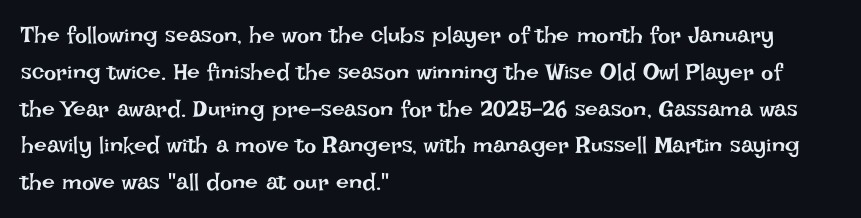
The rendering uses a moderate line-height, typical for paragraphs. The cut favours lightness, reaching ordinary text weight at its darkest. This is roman type, the default non-slanted kind. A student would call this left alignment; a typographer would say flush left, rag right. Honestly, there is no underline to notice here at all. The letterforms sit shoulder to shoulder at normal distance.
